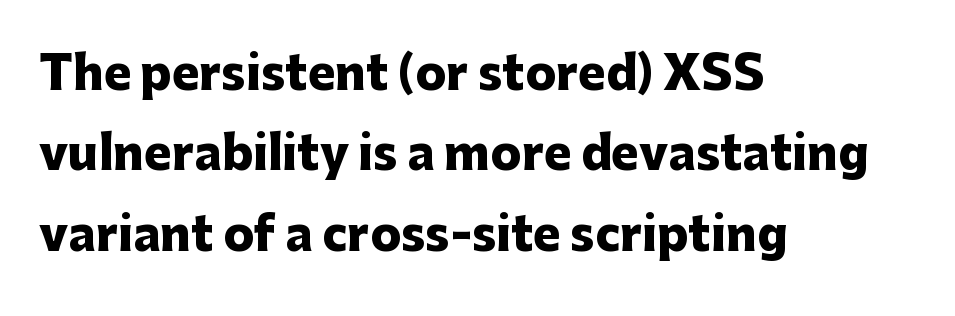
Caption: multi-line text, flush left, ragged right. Is there any slant? The stems are plumb. Nothing unusual about the tracking: characters are spaced as the font intends. Here the designer chose a conventional face with non-uniform glyph widths. These words are printed bold, with thick strokes throughout. Nothing sits at the stroke ends, so this counts as sans-serif.
